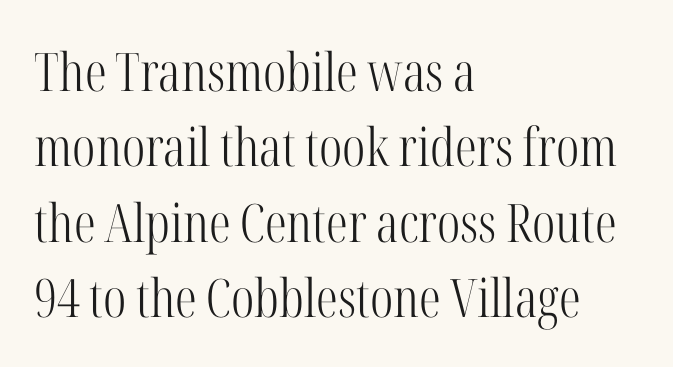
Q: Is the text bold? A: No.
Q: Is the text italic (slanted)? A: No, it is upright.
Q: Is the typeface a serif or a sans-serif typeface? A: Serif.
Q: Is the text underlined? A: No.
Q: How is the paragraph aligned? A: Left-aligned.
Q: Is the spacing between letters normal or unusually wide? A: Normal.
Q: Is the spacing between lines tight, normal or loose? A: Normal.
Q: Width (condensed, normal, or wide)? A: Condensed.
Q: Stroke contrast? A: High.
Q: x-height? A: Medium.
Q: Monospaced? A: No.
